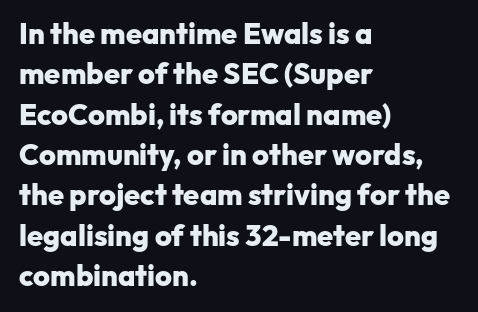
Tall strokes in this sample are plumb rather than angled. Do the characters align in a grid? No, the font is proportional. In terms of leading, this rendering sits right in the middle. Check under the words: just untouched page.
